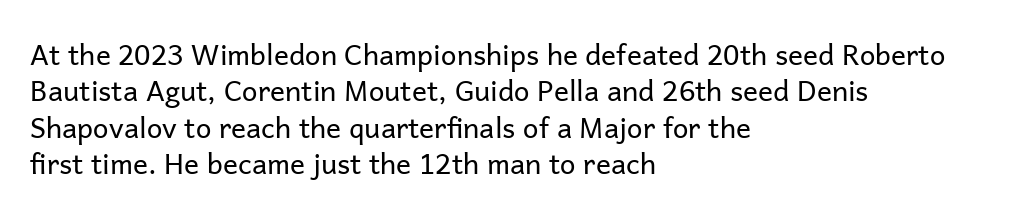
Q: Is the text bold? A: No.
Q: Is the text italic (slanted)? A: No, it is upright.
Q: Is the typeface a serif or a sans-serif typeface? A: Sans-serif.
Q: Is the text underlined? A: No.
Q: How is the paragraph aligned? A: Left-aligned.
Q: Is the spacing between letters normal or unusually wide? A: Normal.
Q: Is the spacing between lines tight, normal or loose? A: Normal.
Q: Width (condensed, normal, or wide)? A: Normal.
Q: Stroke contrast? A: Low.
Q: x-height? A: Medium.
Q: Monospaced? A: No.
